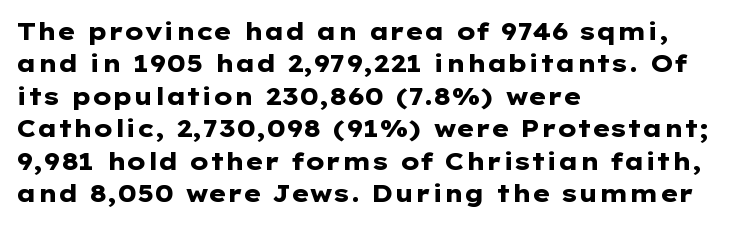
{"italic": "no", "bold": "yes", "underline": "no", "align": "left", "line_spacing": "normal", "line_spacing_ratio": 1.35, "letter_spacing": "normal", "letter_spacing_em": 0.0, "glyph_px": 24}
